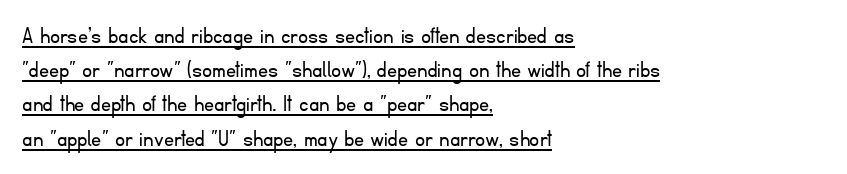
Q: Is the text bold? A: No.
Q: Is the text italic (slanted)? A: No, it is upright.
Q: Is the text underlined? A: Yes.
Q: How is the paragraph aligned? A: Left-aligned.
Q: Is the spacing between letters normal or unusually wide? A: Normal.
Q: Is the spacing between lines tight, normal or loose? A: Normal.
